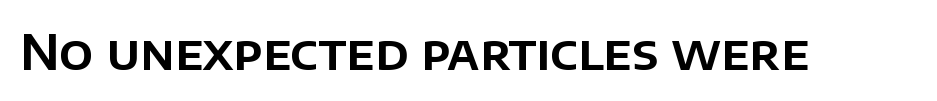
{"serif": "no", "italic": "no", "width": "normal", "stroke_contrast": "low", "x_height": "large", "monospaced": "no", "underline": "no", "letter_spacing": "normal", "letter_spacing_em": 0.0, "glyph_px": 48}
